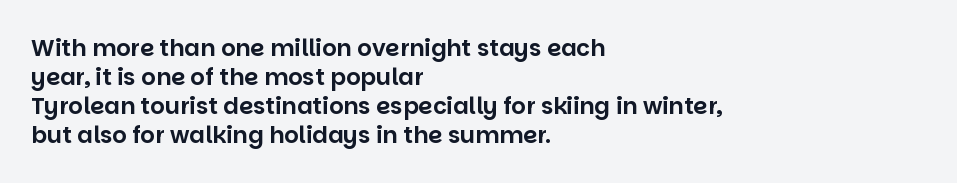
Q: Is the text italic (slanted)? A: No, it is upright.
Q: Is the text underlined? A: No.
Q: How is the paragraph aligned? A: Left-aligned.
Q: Is the spacing between letters normal or unusually wide? A: Normal.
Q: Is the spacing between lines tight, normal or loose? A: Normal.
